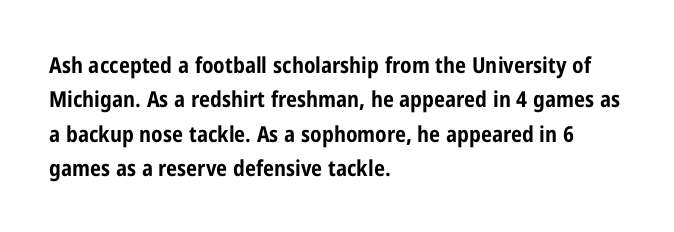
{"italic": "no", "bold": "yes", "underline": "no", "align": "left", "line_spacing": "normal", "line_spacing_ratio": 1.56, "letter_spacing": "normal", "letter_spacing_em": 0.0, "glyph_px": 22}
